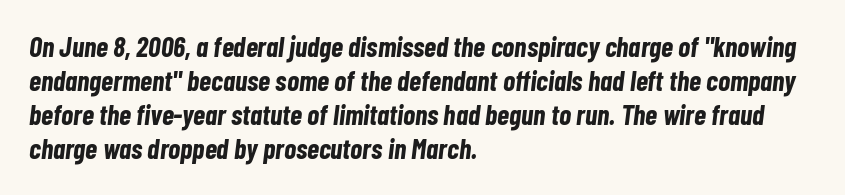
No extra tracking has been applied to these lines. You could not count columns in this text — the font is proportionally spaced. Compared with an ordinary text face, these strokes are far heavier — a full bold. Quick note: underline off. Short and long lines alike share a common starting point at left. These lines were composed using italics.
